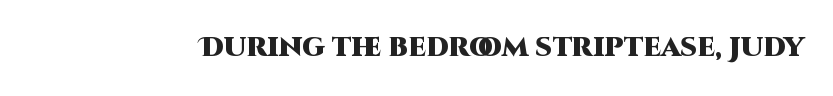
Q: Is the text bold? A: Yes.
Q: Is the text italic (slanted)? A: No, it is upright.
Q: Is the text underlined? A: No.
Q: Is the spacing between letters normal or unusually wide? A: Normal.
